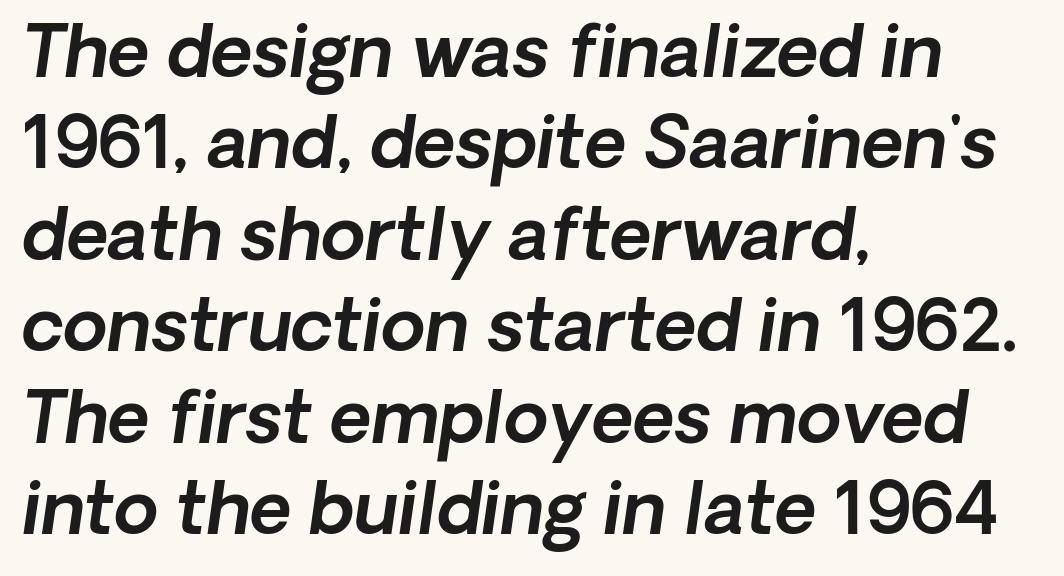
{"italic": "yes", "lean": "right", "slant_degrees": 8, "width": "normal", "x_height": "medium", "monospaced": "no", "underline": "no", "align": "left", "line_spacing": "normal", "line_spacing_ratio": 1.27, "letter_spacing": "normal", "letter_spacing_em": 0.0, "glyph_px": 72}
